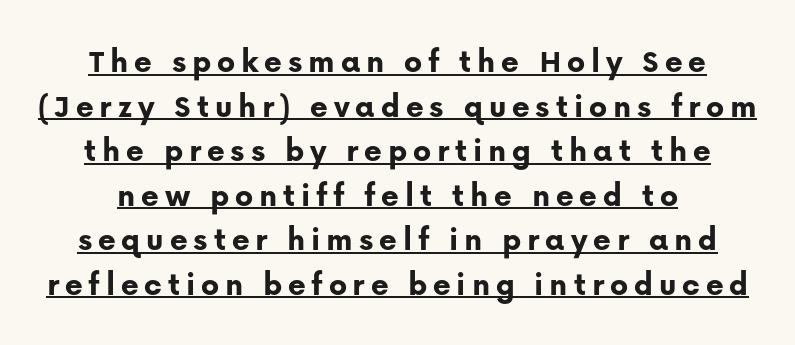
The image shows 34 px bold sans-serif type, upright; set normal line spacing (1.31x), underlined; low stroke contrast and a medium x-height.
